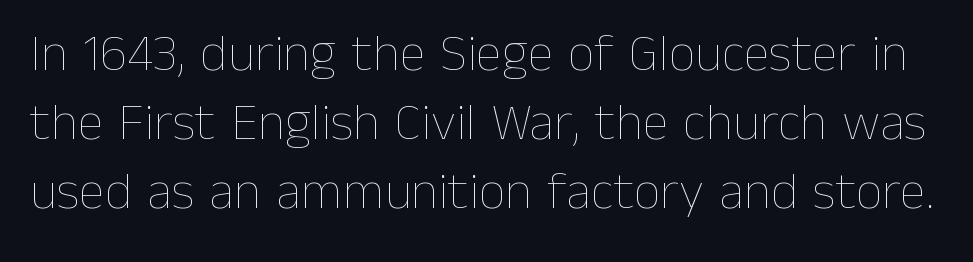
Students, note that the glyphs here touch the page at normal intervals. Characters remain perfectly vertical along every line. Nothing heavy about these letters — not bold at all. This sample has the flowing, uneven cadence of proportional lettering. Evenly set lines give the paragraph a standard silhouette.
